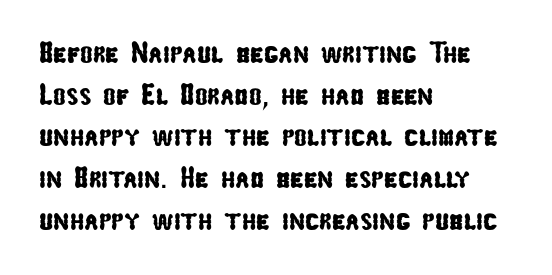
To sum up the face: it is a sans, with no serifs. Each word holds together tightly as a unit, with standard inter-letter gaps. The block of text has a typical density, with ordinary space between rows. Each letter keeps its own natural width here, so spacing adapts to shape. A classic flush-left, rag-right setting is used for this passage.
